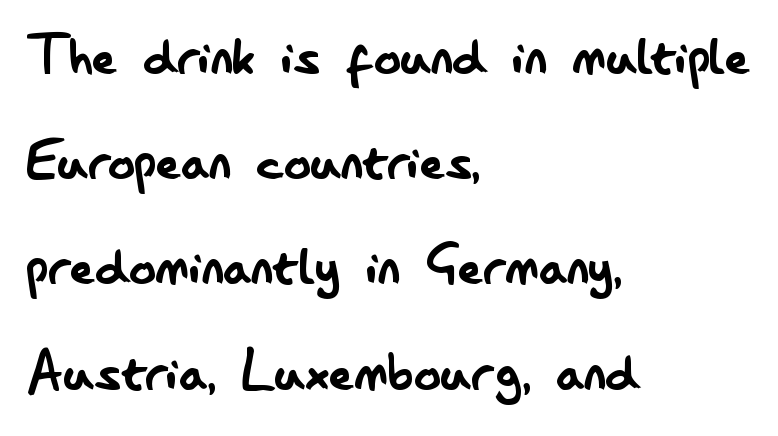
{"serif": "no", "italic": "no", "bold": "no", "weight": "regular", "width": "condensed", "stroke_contrast": "low", "x_height": "small", "monospaced": "no", "underline": "no", "align": "left", "line_spacing": "normal", "line_spacing_ratio": 1.57, "letter_spacing": "normal", "letter_spacing_em": 0.0, "glyph_px": 67}
